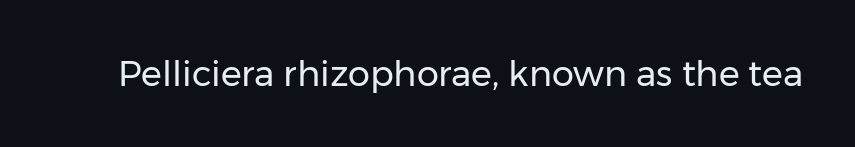
Default kerning and tracking; the words read as compact shapes. The typeface has the unassuming heft of standard copy or less. If you drew a line through each stem, it would be perfectly vertical. The rendering uses natural spacing where letterforms have individual widths.
